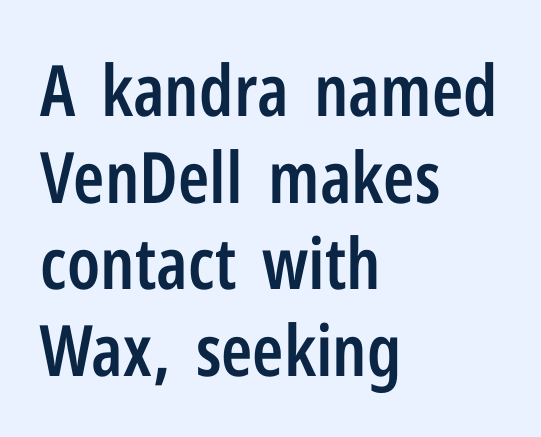
{"serif": "no", "italic": "no", "bold": "semi", "weight": "semibold", "width": "condensed", "stroke_contrast": "low", "x_height": "medium", "monospaced": "no", "underline": "no", "align": "left", "line_spacing_ratio": 1.22, "letter_spacing": "normal", "letter_spacing_em": 0.0, "glyph_px": 71}
